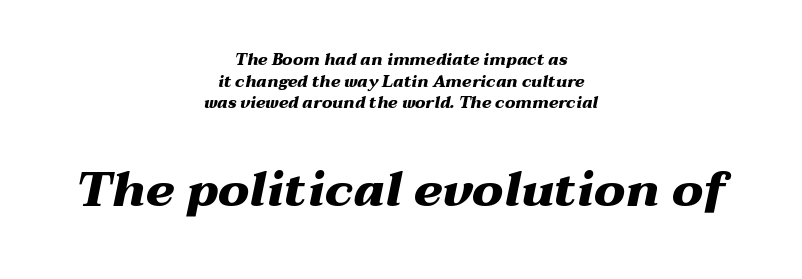
The image shows 48 px heavy, wide type, italic (leaning right); set centered, normal line spacing (1.35x), normal letter spacing, not underlined; the second (bottom) block is 3.0x larger; medium stroke contrast and a medium x-height.
